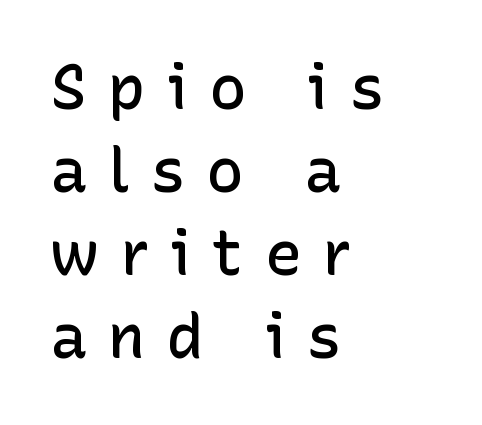
Each line starts at the same left margin while the right side varies. Nothing sits at the stroke ends, so this counts as sans-serif. Plain, unruled lines of type. Does the lettering tilt? It doesn't — this is upright.
